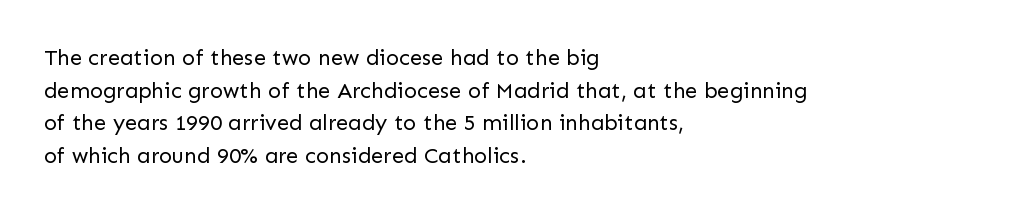
{"italic": "no", "bold": "no", "underline": "no", "align": "left", "line_spacing": "normal", "line_spacing_ratio": 1.48, "letter_spacing": "normal", "letter_spacing_em": 0.0, "glyph_px": 22}
